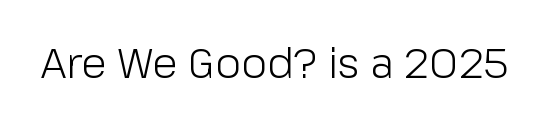
Q: Is the text bold? A: No.
Q: Is the text italic (slanted)? A: No, it is upright.
Q: Is the typeface a serif or a sans-serif typeface? A: Sans-serif.
Q: Is the text underlined? A: No.
Q: Is the spacing between letters normal or unusually wide? A: Normal.
Q: Width (condensed, normal, or wide)? A: Normal.
Q: Stroke contrast? A: Low.
Q: x-height? A: Medium.
Q: Monospaced? A: No.
